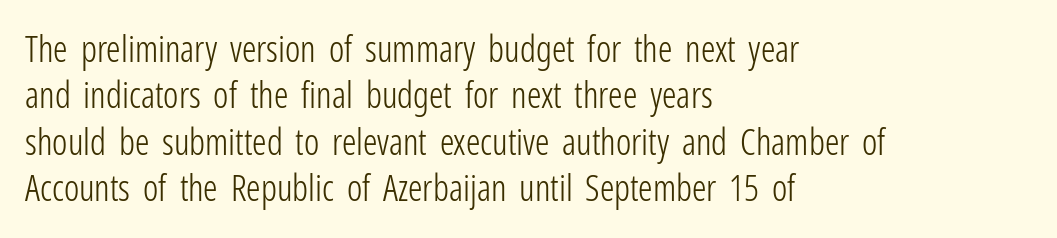
Q: Is the text bold? A: No.
Q: Is the text italic (slanted)? A: No, it is upright.
Q: Is the typeface a serif or a sans-serif typeface? A: Sans-serif.
Q: Is the text underlined? A: No.
Q: How is the paragraph aligned? A: Left-aligned.
Q: Is the spacing between letters normal or unusually wide? A: Normal.
Q: Is the spacing between lines tight, normal or loose? A: Normal.
Q: Width (condensed, normal, or wide)? A: Condensed.
Q: Stroke contrast? A: Low.
Q: x-height? A: Medium.
Q: Monospaced? A: No.
